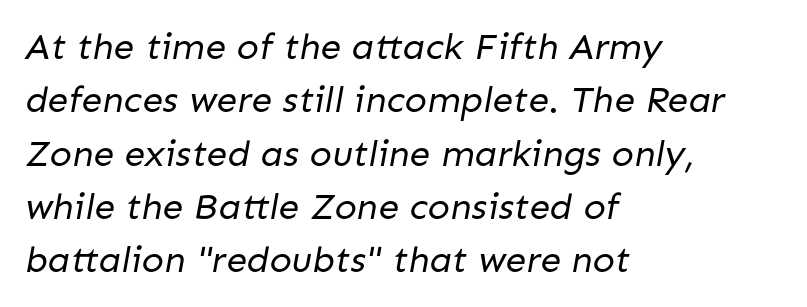
Q: Is the text bold? A: No.
Q: Is the typeface a serif or a sans-serif typeface? A: Sans-serif.
Q: Is the text underlined? A: No.
Q: How is the paragraph aligned? A: Left-aligned.
Q: Is the spacing between letters normal or unusually wide? A: Normal.
Q: Is the spacing between lines tight, normal or loose? A: Normal.
Q: Width (condensed, normal, or wide)? A: Normal.
Q: Stroke contrast? A: Low.
Q: x-height? A: Medium.
Q: Monospaced? A: No.
